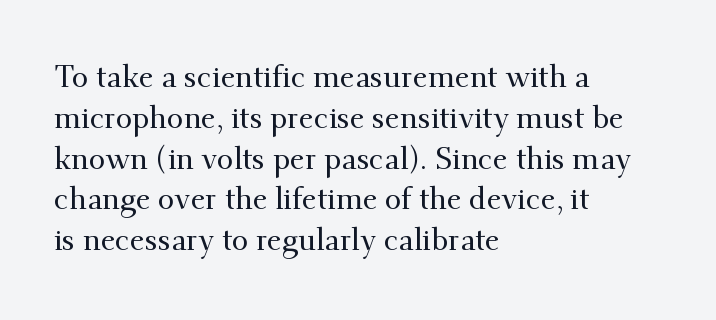
Q: Is the text italic (slanted)? A: No, it is upright.
Q: Is the typeface a serif or a sans-serif typeface? A: Serif.
Q: Is the text underlined? A: No.
Q: How is the paragraph aligned? A: Left-aligned.
Q: Is the spacing between letters normal or unusually wide? A: Normal.
Q: Is the spacing between lines tight, normal or loose? A: Normal.
Q: Width (condensed, normal, or wide)? A: Normal.
Q: Stroke contrast? A: Medium.
Q: x-height? A: Small.
Q: Monospaced? A: No.
